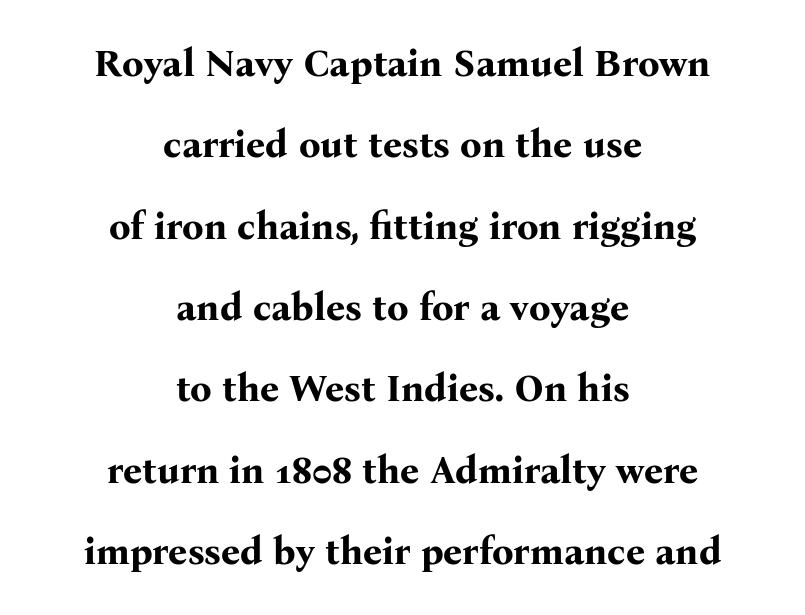
The image shows 38 px bold serif type, upright; set centered, loose line spacing (2.14x), normal letter spacing, not underlined; medium stroke contrast and a medium x-height.
